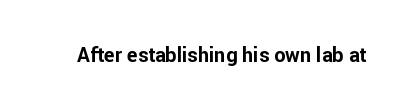
Q: Is the text bold? A: Yes.
Q: Is the text italic (slanted)? A: No, it is upright.
Q: Is the text underlined? A: No.
Q: Is the spacing between letters normal or unusually wide? A: Normal.
